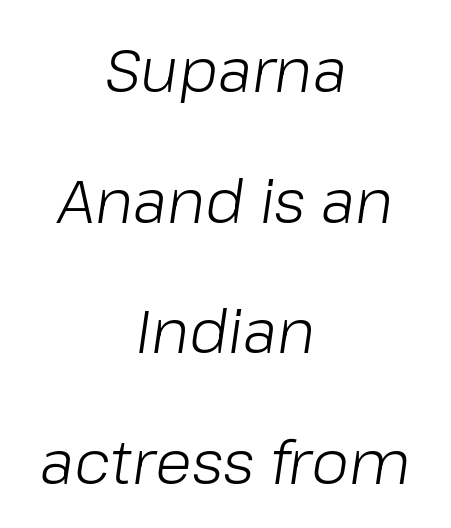
Q: Is the text bold? A: No.
Q: Is the text italic (slanted)? A: Yes, it leans right by about 8 degrees.
Q: Is the text underlined? A: No.
Q: How is the paragraph aligned? A: Centered.
Q: Is the spacing between letters normal or unusually wide? A: Normal.
Q: Is the spacing between lines tight, normal or loose? A: Loose.
Q: Width (condensed, normal, or wide)? A: Normal.
Q: Stroke contrast? A: Low.
Q: x-height? A: Medium.
Q: Monospaced? A: No.
